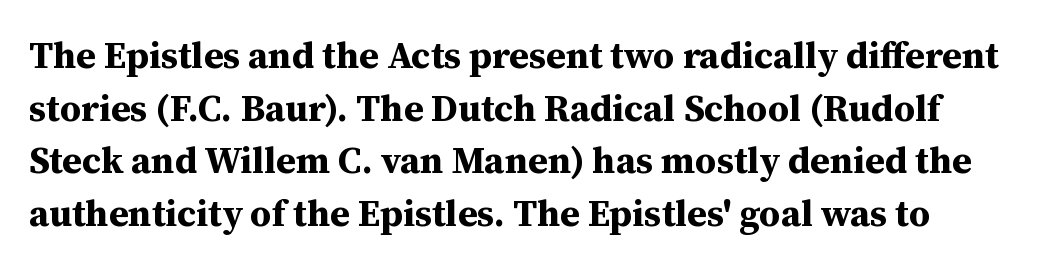
Q: Is the text bold? A: Yes.
Q: Is the text italic (slanted)? A: No, it is upright.
Q: Is the typeface a serif or a sans-serif typeface? A: Serif.
Q: Is the text underlined? A: No.
Q: Is the spacing between letters normal or unusually wide? A: Normal.
Q: Is the spacing between lines tight, normal or loose? A: Normal.
Q: Width (condensed, normal, or wide)? A: Normal.
Q: Stroke contrast? A: Medium.
Q: x-height? A: Medium.
Q: Monospaced? A: No.
